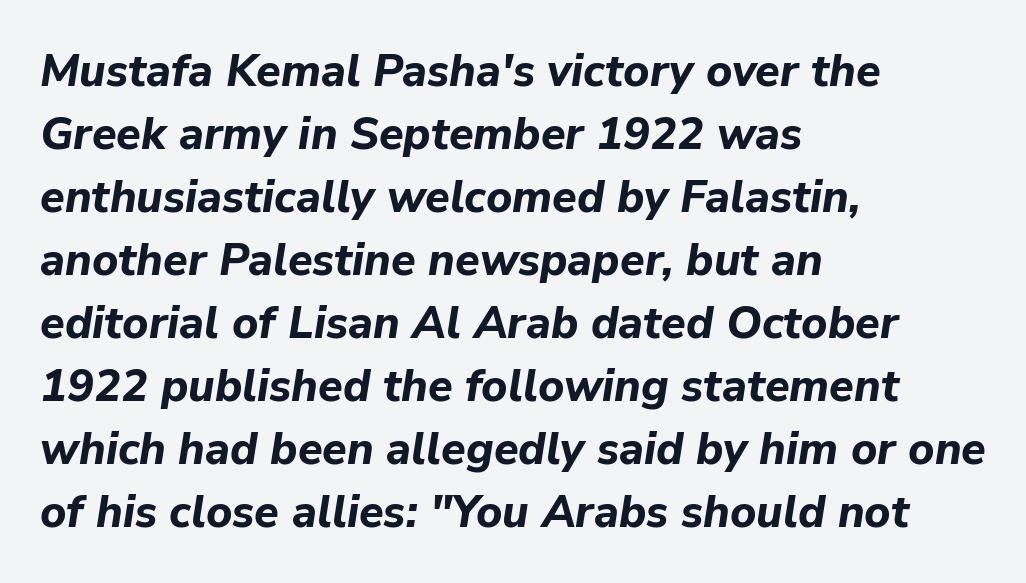
{"italic": "yes", "lean": "right", "slant_degrees": 9, "bold": "yes", "weight": "bold", "width": "normal", "stroke_contrast": "low", "x_height": "medium", "monospaced": "no", "underline": "no", "align": "left", "line_spacing": "normal", "line_spacing_ratio": 1.4, "letter_spacing": "normal", "letter_spacing_em": 0.0, "glyph_px": 45}
